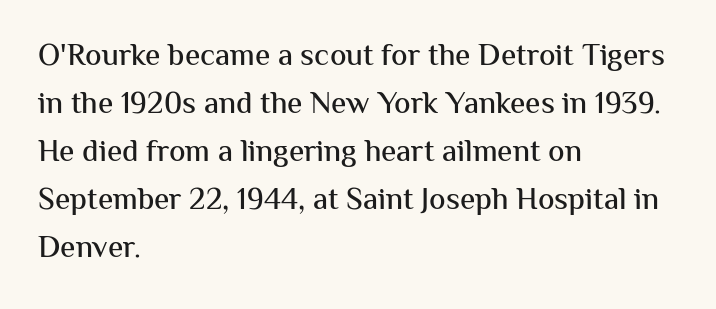
The image shows 31 px sans-serif type, upright; set left-aligned, normal line spacing (1.55x), normal letter spacing, not underlined; medium stroke contrast and a medium x-height.
